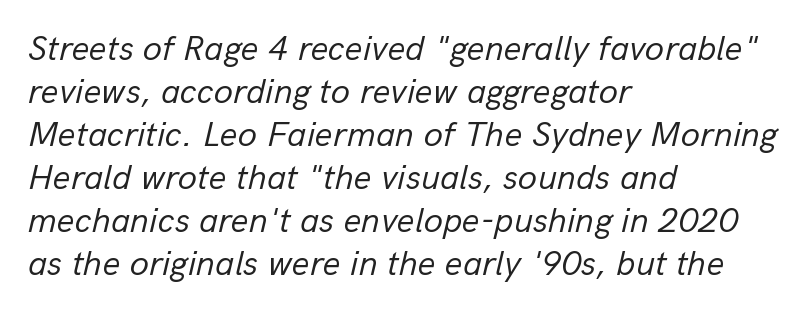
Q: Is the text bold? A: No.
Q: Is the text italic (slanted)? A: Yes, it leans right by about 13 degrees.
Q: Is the text underlined? A: No.
Q: How is the paragraph aligned? A: Left-aligned.
Q: Is the spacing between letters normal or unusually wide? A: Normal.
Q: Width (condensed, normal, or wide)? A: Normal.
Q: Stroke contrast? A: Low.
Q: x-height? A: Medium.
Q: Monospaced? A: No.
